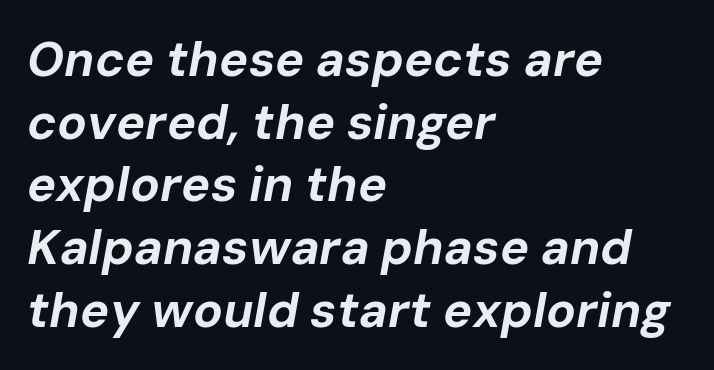
{"italic": "yes", "lean": "right", "slant_degrees": 10, "bold": "yes", "weight": "bold", "width": "normal", "stroke_contrast": "low", "x_height": "medium", "monospaced": "no", "underline": "no", "align": "left", "line_spacing": "normal", "line_spacing_ratio": 1.28, "letter_spacing": "normal", "letter_spacing_em": 0.0, "glyph_px": 49}
